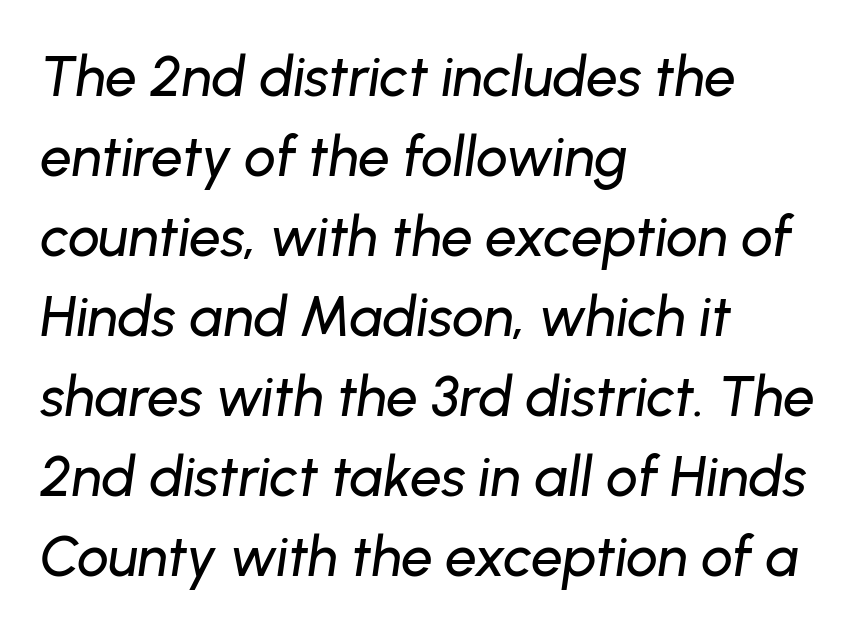
{"italic": "yes", "lean": "right", "slant_degrees": 8, "width": "normal", "stroke_contrast": "low", "x_height": "medium", "monospaced": "no", "underline": "no", "align": "left", "line_spacing": "normal", "line_spacing_ratio": 1.43, "letter_spacing": "normal", "letter_spacing_em": 0.0, "glyph_px": 56}
